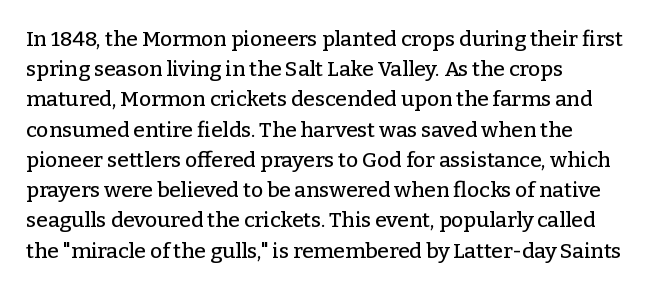
The image shows 21 px text type, upright; set left-aligned, normal line spacing (1.44x), normal letter spacing, not underlined.
